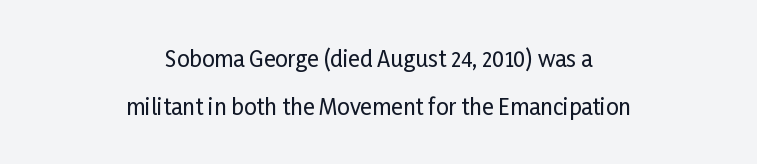
Q: Is the text italic (slanted)? A: No, it is upright.
Q: Is the text underlined? A: No.
Q: How is the paragraph aligned? A: Centered.
Q: Is the spacing between letters normal or unusually wide? A: Normal.
Q: Is the spacing between lines tight, normal or loose? A: Loose.
